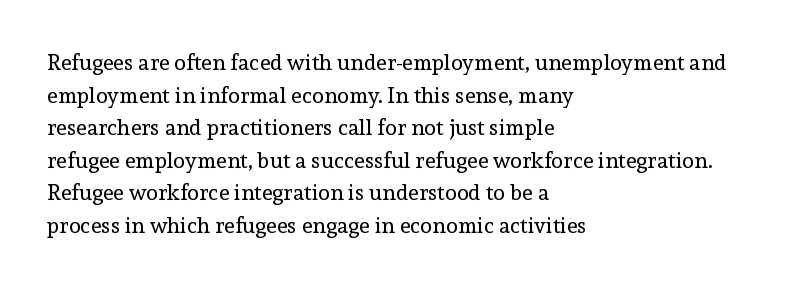
Q: Is the text bold? A: No.
Q: Is the text italic (slanted)? A: No, it is upright.
Q: Is the text underlined? A: No.
Q: How is the paragraph aligned? A: Left-aligned.
Q: Is the spacing between letters normal or unusually wide? A: Normal.
Q: Is the spacing between lines tight, normal or loose? A: Normal.
